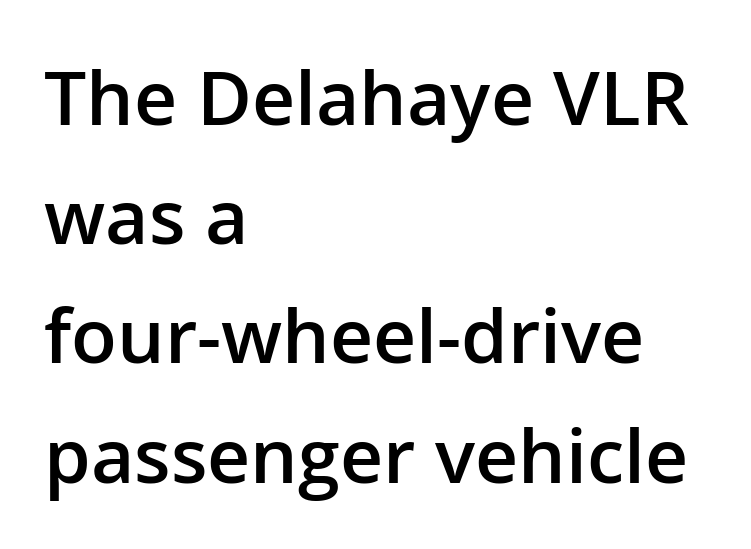
Q: Is the text bold? A: Semi-bold.
Q: Is the text italic (slanted)? A: No, it is upright.
Q: Is the typeface a serif or a sans-serif typeface? A: Sans-serif.
Q: Is the text underlined? A: No.
Q: How is the paragraph aligned? A: Left-aligned.
Q: Is the spacing between letters normal or unusually wide? A: Normal.
Q: Is the spacing between lines tight, normal or loose? A: Normal.
Q: Width (condensed, normal, or wide)? A: Normal.
Q: Stroke contrast? A: Low.
Q: x-height? A: Medium.
Q: Monospaced? A: No.
